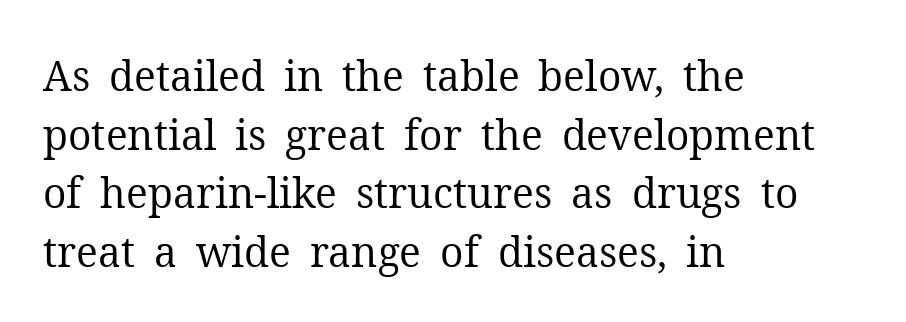
{"serif": "yes", "italic": "no", "bold": "no", "weight": "regular", "width": "normal", "stroke_contrast": "medium", "x_height": "medium", "monospaced": "no", "underline": "no", "align": "left", "line_spacing": "normal", "line_spacing_ratio": 1.43, "letter_spacing": "normal", "letter_spacing_em": 0.0, "glyph_px": 41}
